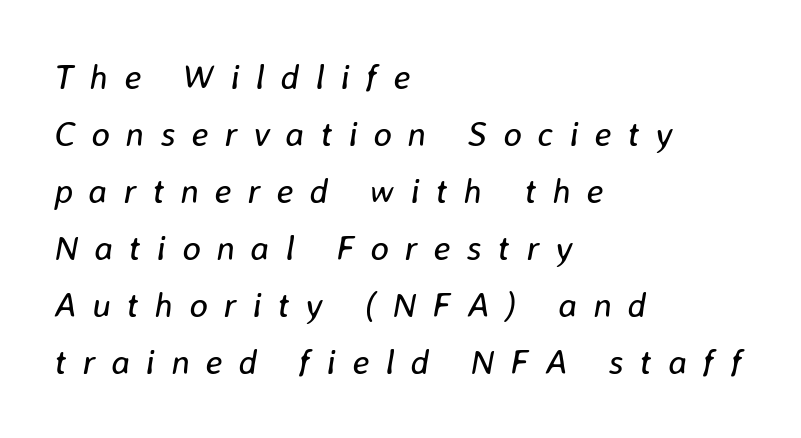
Q: Is the text bold? A: No.
Q: Is the text italic (slanted)? A: Yes, it leans right by about 8 degrees.
Q: Is the text underlined? A: No.
Q: How is the paragraph aligned? A: Left-aligned.
Q: Is the spacing between letters normal or unusually wide? A: Unusually wide.
Q: Is the spacing between lines tight, normal or loose? A: Normal.
Q: Width (condensed, normal, or wide)? A: Normal.
Q: Stroke contrast? A: Low.
Q: x-height? A: Medium.
Q: Monospaced? A: No.
